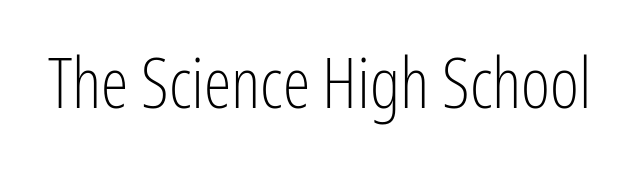
Q: Is the text bold? A: No.
Q: Is the text italic (slanted)? A: No, it is upright.
Q: Is the typeface a serif or a sans-serif typeface? A: Sans-serif.
Q: Is the text underlined? A: No.
Q: Is the spacing between letters normal or unusually wide? A: Normal.
Q: Width (condensed, normal, or wide)? A: Condensed.
Q: Stroke contrast? A: Low.
Q: x-height? A: Medium.
Q: Monospaced? A: No.
